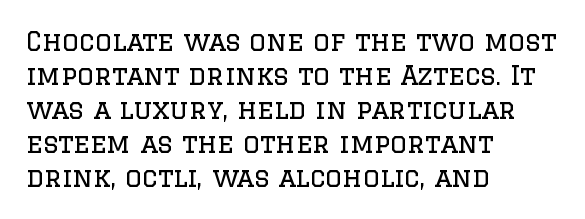
{"italic": "no", "bold": "no", "underline": "no", "align": "left", "line_spacing": "normal", "line_spacing_ratio": 1.31, "letter_spacing": "normal", "letter_spacing_em": 0.0, "glyph_px": 26}
